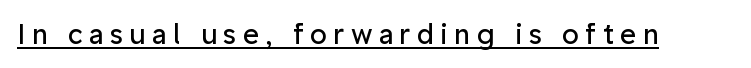
Stems here are at most as thick as an everyday book face. Looks like someone drew a line under every word here. The horizontal fit of the characters is loose and conspicuously gappy. Notice how the stems are strictly vertical — no italics here.
